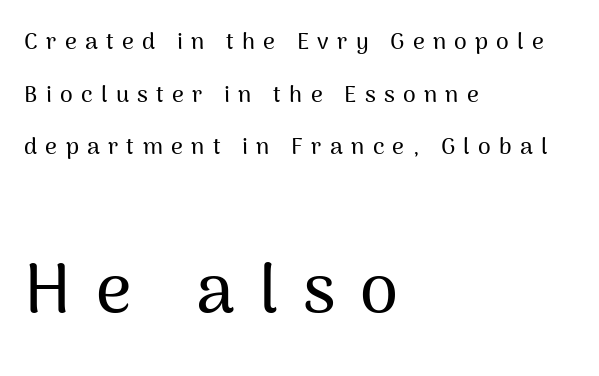
The image shows 69 px sans-serif type, upright; set left-aligned, loose line spacing (2.29x), unusually wide letter spacing (+0.36 em), not underlined; the second (bottom) block is 3.0x larger; medium stroke contrast and a medium x-height.
